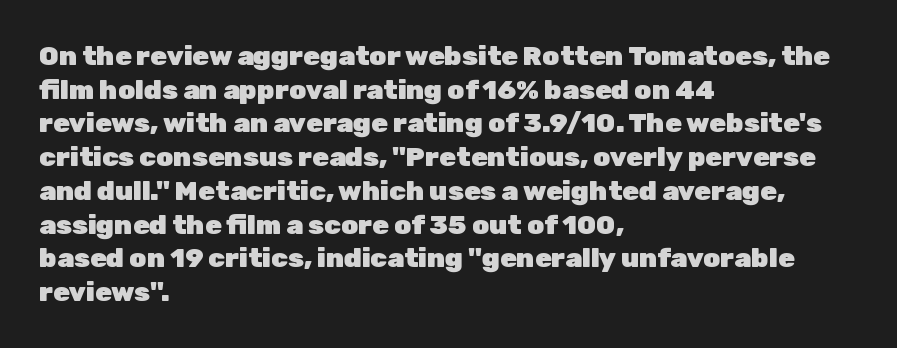
Its strokes are broad and dark, the hallmark of bold type. It's the straight-up-and-down kind of type. Regular leading. Caption: standard tracking, unaltered.
